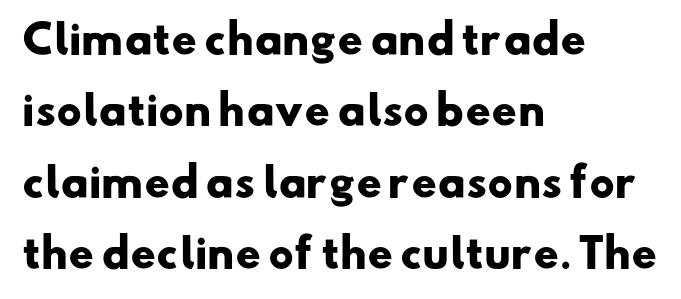
Q: Is the text bold? A: Yes.
Q: Is the typeface a serif or a sans-serif typeface? A: Sans-serif.
Q: Is the text underlined? A: No.
Q: How is the paragraph aligned? A: Left-aligned.
Q: Is the spacing between letters normal or unusually wide? A: Normal.
Q: Width (condensed, normal, or wide)? A: Wide.
Q: Stroke contrast? A: Low.
Q: x-height? A: Small.
Q: Monospaced? A: No.
